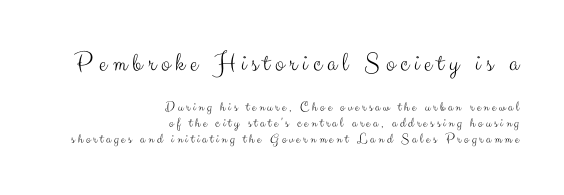
Horizontally, the lines are justified to the trailing edge only. These two chunks differ in scale, with the top chunk taking the larger measure. The zone under the glyphs is completely vacant. Weight: not bold — regular or lighter. Substantial extra tracking has been applied to these lines.
